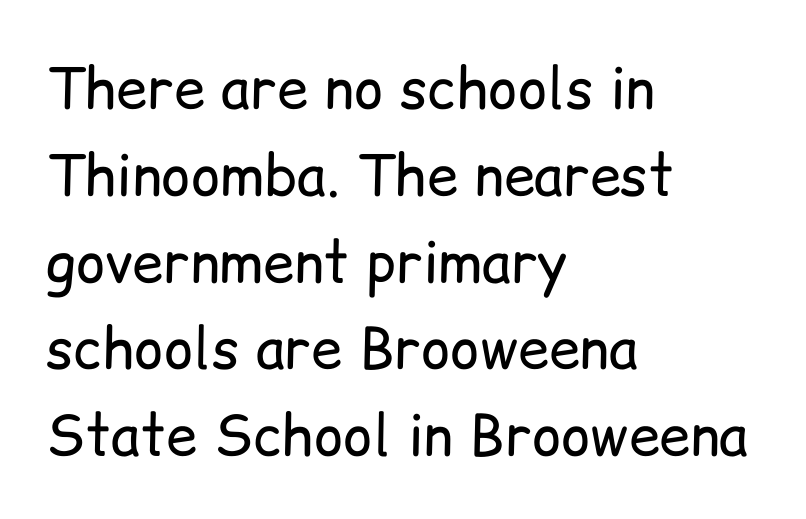
{"serif": "no", "italic": "no", "bold": "no", "weight": "regular", "width": "normal", "stroke_contrast": "low", "x_height": "medium", "monospaced": "no", "underline": "no", "align": "left", "line_spacing": "normal", "line_spacing_ratio": 1.55, "letter_spacing": "normal", "letter_spacing_em": 0.0, "glyph_px": 56}
